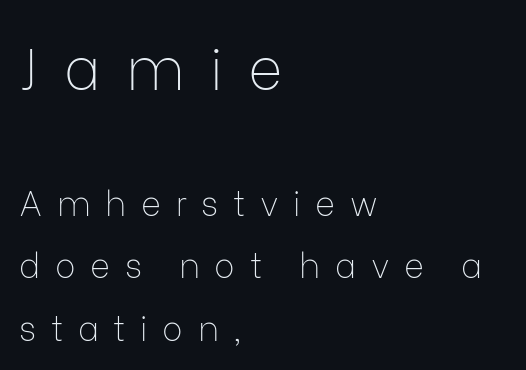
Which margin do the lines hug? The left one — the right edge is uneven. Look at the bottom of the vertical strokes: they stop flat, with no serifs. The strokes are not fattened; the text isn't bold. Do the characters align in a grid? No, the font is proportional.
